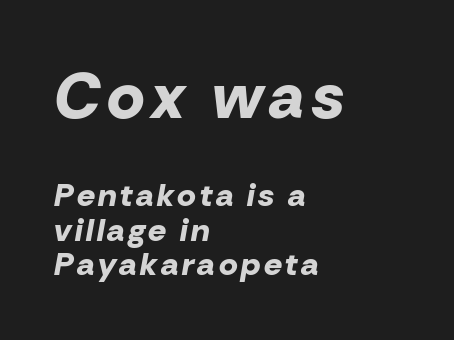
The image shows 64 px bold type, italic (leaning right); set left-aligned, tight line spacing (1.08x), not underlined; the first (top) block is 2.0x larger; low stroke contrast and a medium x-height.
